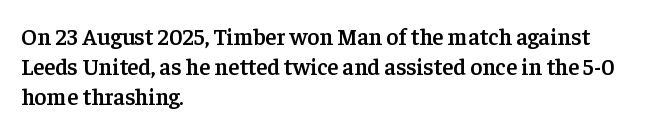
The image shows 23 px text type, upright; set left-aligned, normal line spacing (1.31x), normal letter spacing, not underlined.
